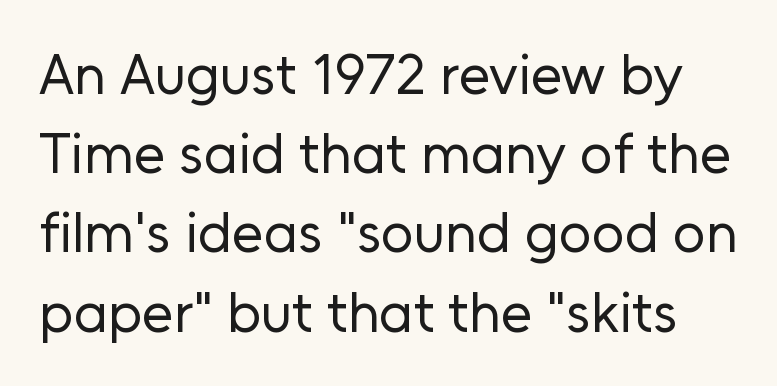
Caption: face not bold, strokes unweighted. This sample has the flowing, uneven cadence of proportional lettering. Lines of text with bare space underneath. These lines are composed in type without serifs.
